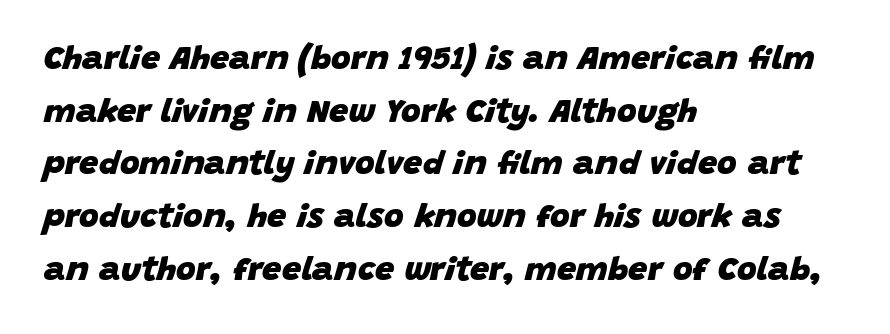
{"italic": "yes", "lean": "right", "slant_degrees": 15, "bold": "yes", "weight": "heavy", "width": "normal", "stroke_contrast": "low", "x_height": "large", "monospaced": "no", "underline": "no", "align": "left", "line_spacing": "normal", "line_spacing_ratio": 1.55, "letter_spacing": "normal", "letter_spacing_em": 0.0, "glyph_px": 34}
